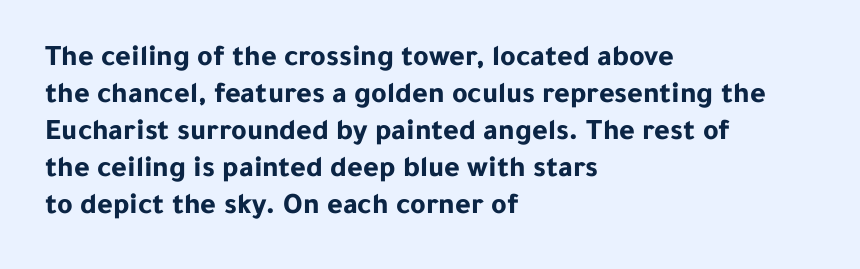
Q: Is the text bold? A: Yes.
Q: Is the text italic (slanted)? A: No, it is upright.
Q: Is the typeface a serif or a sans-serif typeface? A: Sans-serif.
Q: Is the text underlined? A: No.
Q: How is the paragraph aligned? A: Left-aligned.
Q: Is the spacing between letters normal or unusually wide? A: Normal.
Q: Width (condensed, normal, or wide)? A: Normal.
Q: Stroke contrast? A: Low.
Q: x-height? A: Medium.
Q: Monospaced? A: No.
